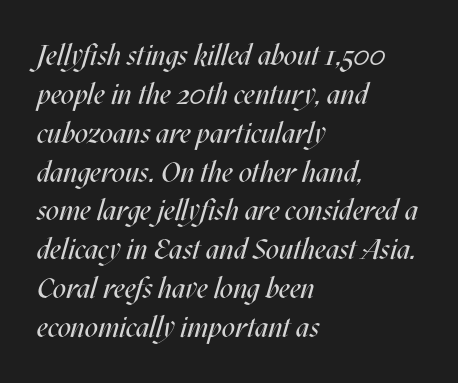
The image shows 29 px regular-weight, condensed type, italic (leaning right); set left-aligned, normal line spacing (1.34x), normal letter spacing, not underlined; medium stroke contrast and a large x-height.
